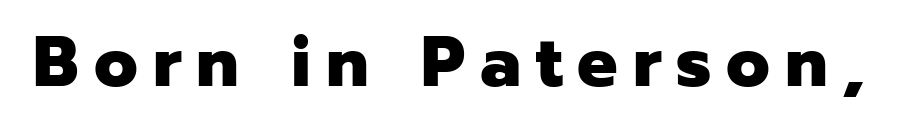
{"serif": "no", "italic": "no", "bold": "yes", "weight": "heavy", "width": "normal", "stroke_contrast": "low", "x_height": "medium", "monospaced": "no", "underline": "no", "letter_spacing": "wide", "letter_spacing_em": 0.21, "glyph_px": 71}
